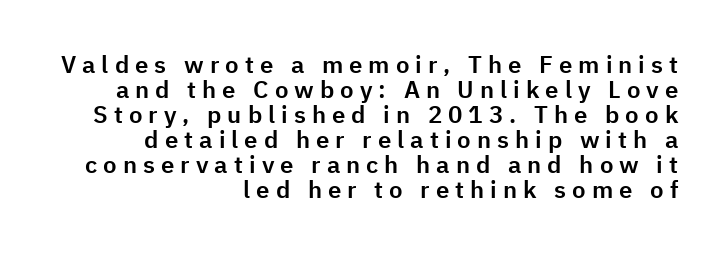
{"italic": "no", "underline": "no", "align": "right", "line_spacing": "tight", "line_spacing_ratio": 1.04, "letter_spacing": "wide", "letter_spacing_em": 0.25, "glyph_px": 24}
